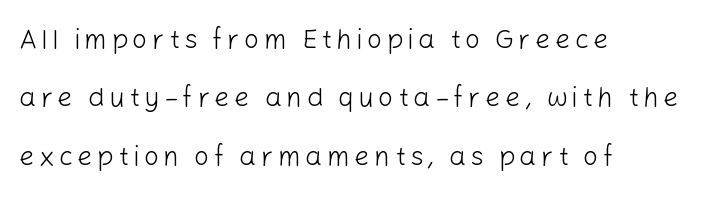
Q: Is the text bold? A: No.
Q: Is the text italic (slanted)? A: No, it is upright.
Q: Is the text underlined? A: No.
Q: How is the paragraph aligned? A: Left-aligned.
Q: Is the spacing between lines tight, normal or loose? A: Loose.
